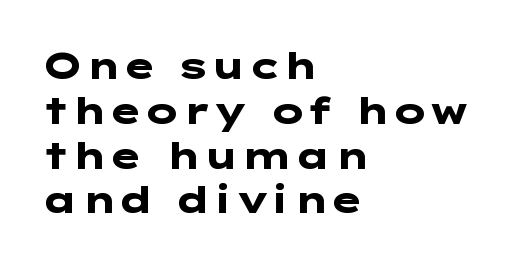
{"serif": "no", "italic": "no", "bold": "yes", "weight": "heavy", "width": "wide", "stroke_contrast": "low", "x_height": "medium", "underline": "no", "align": "left", "line_spacing_ratio": 1.21, "letter_spacing": "normal", "letter_spacing_em": 0.0, "glyph_px": 37}
